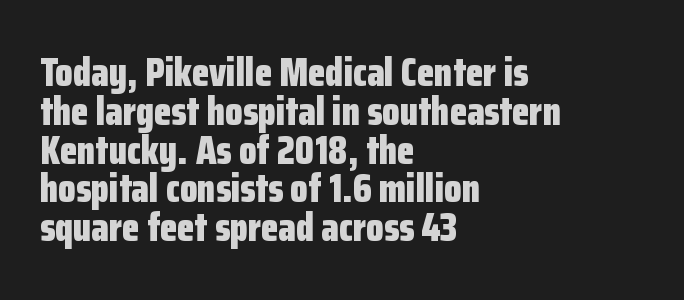
Q: Is the text bold? A: Yes.
Q: Is the text italic (slanted)? A: No, it is upright.
Q: Is the typeface a serif or a sans-serif typeface? A: Sans-serif.
Q: Is the text underlined? A: No.
Q: How is the paragraph aligned? A: Left-aligned.
Q: Is the spacing between letters normal or unusually wide? A: Normal.
Q: Is the spacing between lines tight, normal or loose? A: Tight.
Q: Width (condensed, normal, or wide)? A: Condensed.
Q: Stroke contrast? A: Low.
Q: x-height? A: Medium.
Q: Monospaced? A: No.
